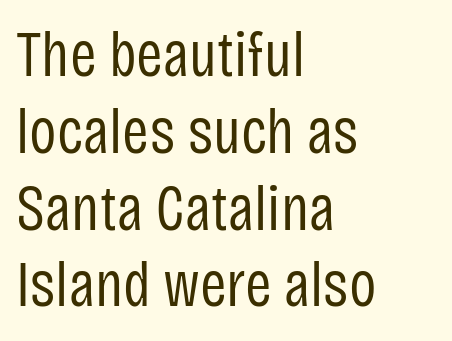
{"serif": "no", "italic": "no", "bold": "no", "weight": "regular", "width": "condensed", "stroke_contrast": "low", "x_height": "large", "monospaced": "no", "underline": "no", "align": "left", "line_spacing_ratio": 1.2, "letter_spacing": "normal", "letter_spacing_em": 0.0, "glyph_px": 64}
